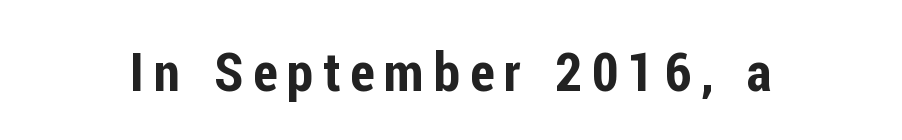
Q: Is the text italic (slanted)? A: No, it is upright.
Q: Is the typeface a serif or a sans-serif typeface? A: Sans-serif.
Q: Is the text underlined? A: No.
Q: Width (condensed, normal, or wide)? A: Condensed.
Q: Stroke contrast? A: Low.
Q: x-height? A: Medium.
Q: Monospaced? A: No.
